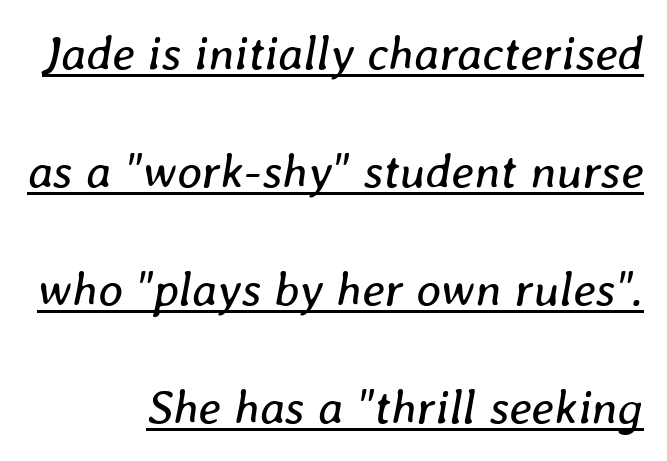
Q: Is the text bold? A: No.
Q: Is the text italic (slanted)? A: Yes, it leans right by about 8 degrees.
Q: Is the text underlined? A: Yes.
Q: Is the spacing between letters normal or unusually wide? A: Normal.
Q: Is the spacing between lines tight, normal or loose? A: Loose.
Q: Width (condensed, normal, or wide)? A: Normal.
Q: Stroke contrast? A: Low.
Q: x-height? A: Medium.
Q: Monospaced? A: No.
